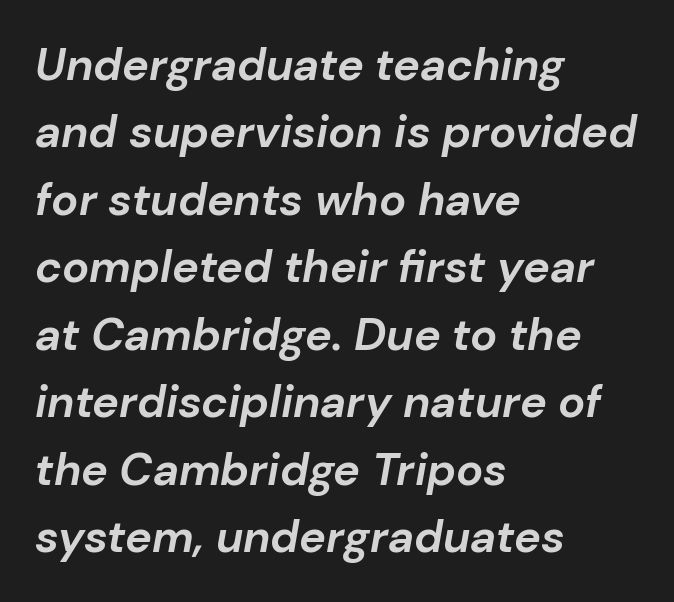
The image shows 45 px bold type, italic (leaning right); set left-aligned, normal line spacing (1.5x), normal letter spacing, not underlined; low stroke contrast and a medium x-height.
